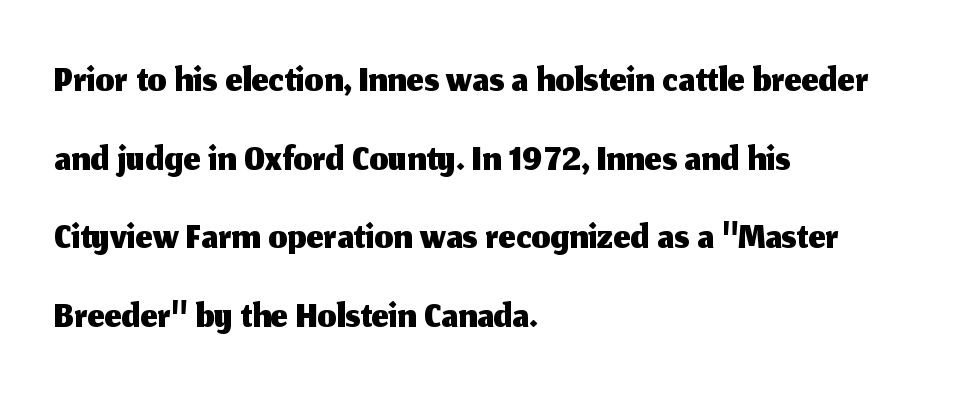
Q: Is the text italic (slanted)? A: No, it is upright.
Q: Is the typeface a serif or a sans-serif typeface? A: Sans-serif.
Q: Is the text underlined? A: No.
Q: How is the paragraph aligned? A: Left-aligned.
Q: Is the spacing between letters normal or unusually wide? A: Normal.
Q: Is the spacing between lines tight, normal or loose? A: Normal.
Q: Width (condensed, normal, or wide)? A: Normal.
Q: Stroke contrast? A: Medium.
Q: x-height? A: Medium.
Q: Monospaced? A: No.
